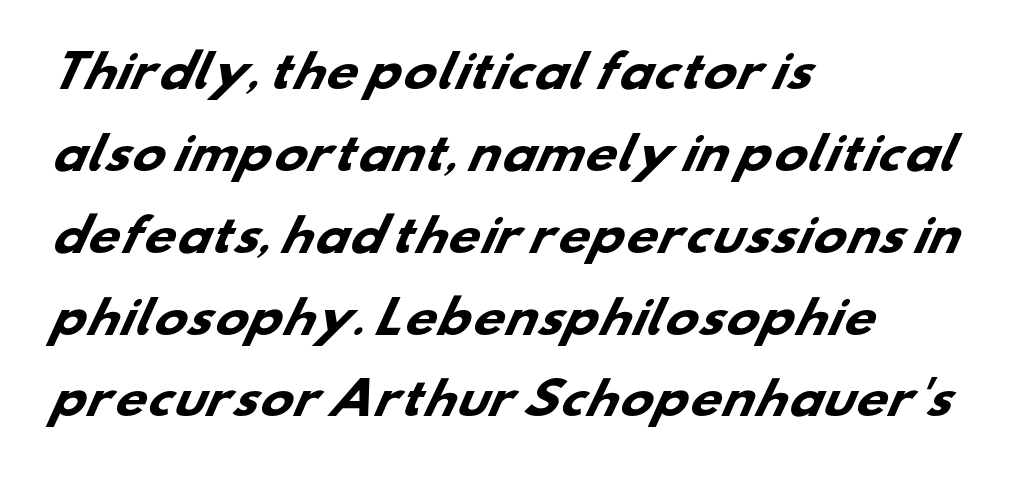
Q: Is the text bold? A: Yes.
Q: Is the typeface a serif or a sans-serif typeface? A: Sans-serif.
Q: Is the text underlined? A: No.
Q: How is the paragraph aligned? A: Left-aligned.
Q: Is the spacing between letters normal or unusually wide? A: Normal.
Q: Width (condensed, normal, or wide)? A: Wide.
Q: Stroke contrast? A: Low.
Q: x-height? A: Small.
Q: Monospaced? A: No.
